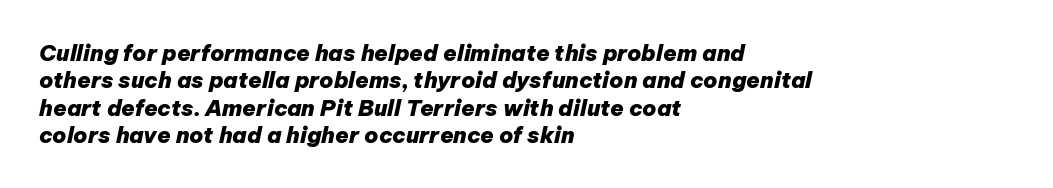
{"italic": "yes", "lean": "right", "slant_degrees": 12, "bold": "yes", "underline": "no", "align": "left", "line_spacing_ratio": 1.24, "letter_spacing": "normal", "letter_spacing_em": 0.0, "glyph_px": 22}
